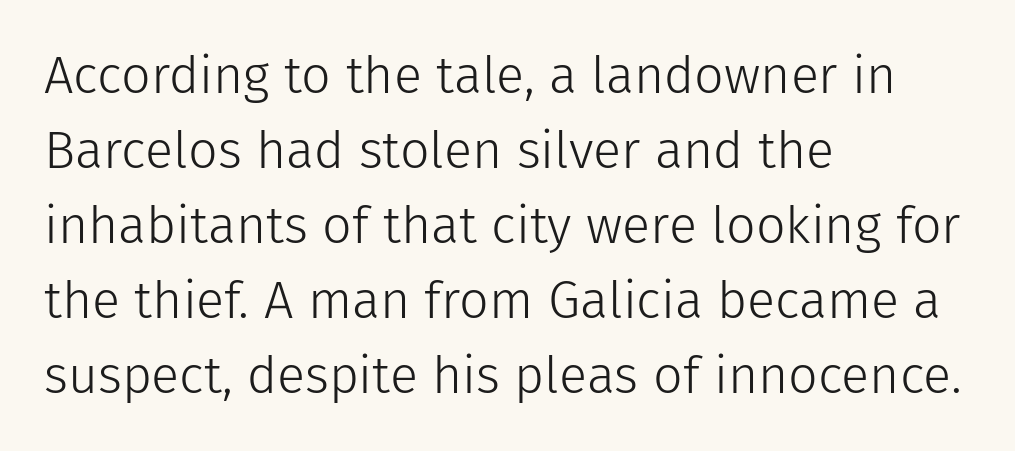
Q: Is the text bold? A: No.
Q: Is the text italic (slanted)? A: No, it is upright.
Q: Is the typeface a serif or a sans-serif typeface? A: Sans-serif.
Q: Is the text underlined? A: No.
Q: How is the paragraph aligned? A: Left-aligned.
Q: Is the spacing between letters normal or unusually wide? A: Normal.
Q: Is the spacing between lines tight, normal or loose? A: Normal.
Q: Width (condensed, normal, or wide)? A: Normal.
Q: Stroke contrast? A: Low.
Q: x-height? A: Medium.
Q: Monospaced? A: No.
